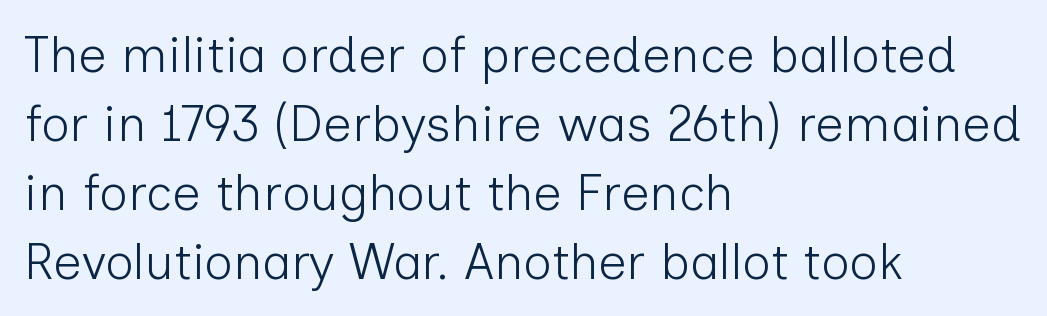
{"serif": "no", "italic": "no", "bold": "no", "weight": "light", "width": "normal", "stroke_contrast": "low", "x_height": "medium", "monospaced": "no", "underline": "no", "align": "left", "line_spacing": "normal", "line_spacing_ratio": 1.38, "letter_spacing": "normal", "letter_spacing_em": 0.0, "glyph_px": 50}
